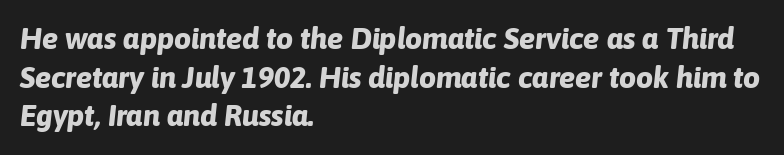
The letters are slanted; this is an italic face. Anything drawn beneath the words? Only blank space. Successive baselines arrive at the customary interval. Heavy, bold letterforms. The paragraph shown leans on its left margin. Does extra space separate the letters? No, they use regular spacing.
